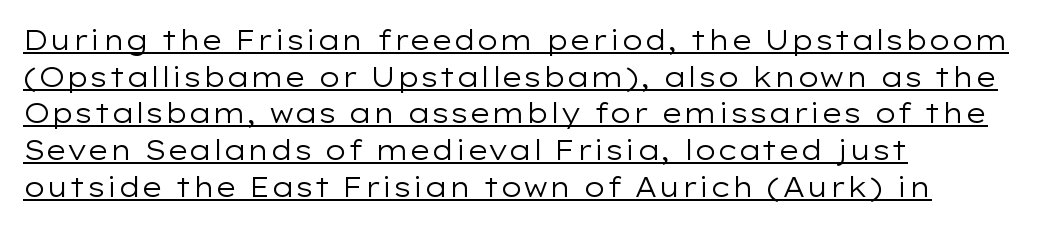
{"italic": "no", "bold": "no", "underline": "yes", "align": "left", "line_spacing": "normal", "line_spacing_ratio": 1.36, "letter_spacing": "normal", "letter_spacing_em": 0.0, "glyph_px": 27}
